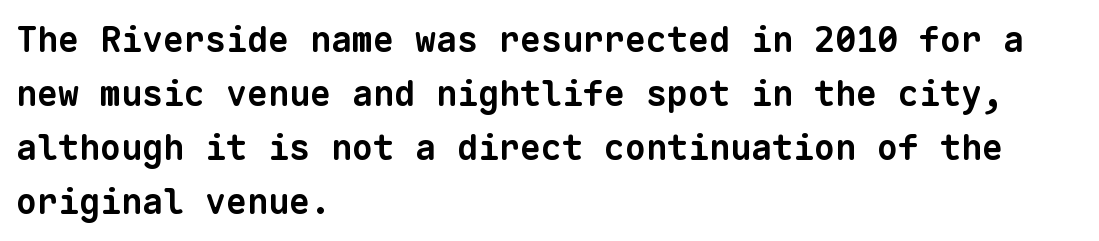
The image shows 35 px bold sans-serif type, monospaced; set left-aligned, normal line spacing (1.54x), normal letter spacing, not underlined; low stroke contrast and a medium x-height.
